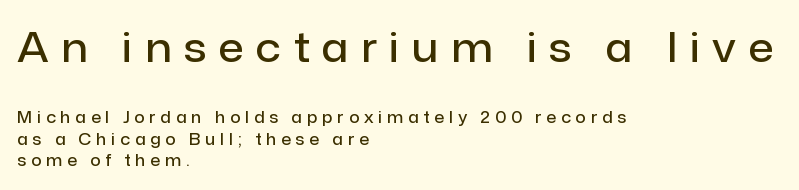
The image shows 41 px semibold sans-serif type, upright; set left-aligned, normal line spacing (1.35x), unusually wide letter spacing (+0.31 em), not underlined; the first (top) block is 2.56x larger; low stroke contrast and a medium x-height.
